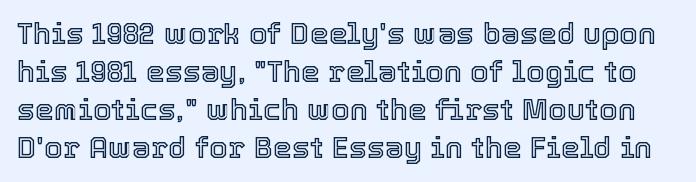
The image shows 30 px text type, upright; set normal line spacing (1.27x), normal letter spacing, not underlined; a medium x-height.
